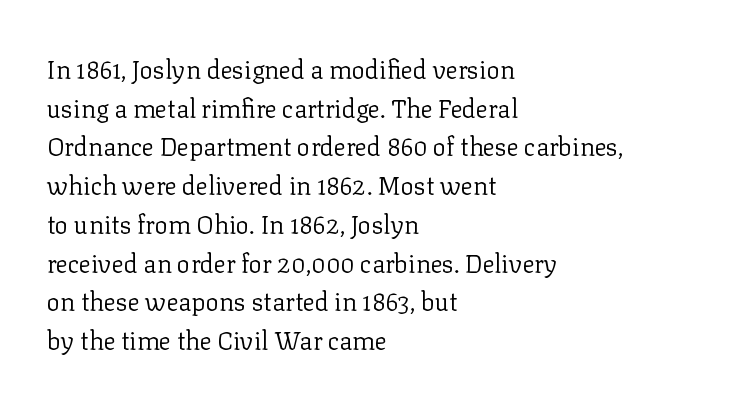
Notice how descenders clear the ascenders below comfortably — that's standard leading. Posture: vertical. Letter spacing: default. This rendering uses left alignment, leaving the right contour irregular.
